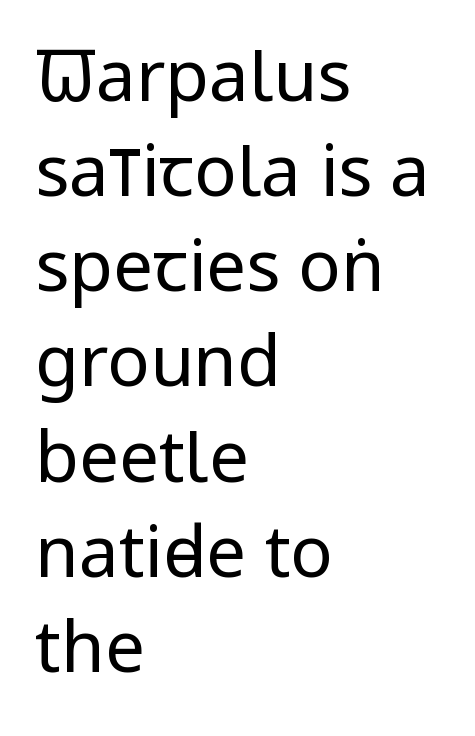
{"serif": "no", "italic": "no", "bold": "no", "weight": "regular", "width": "condensed", "stroke_contrast": "low", "x_height": "large", "monospaced": "no", "underline": "no", "align": "left", "line_spacing": "normal", "line_spacing_ratio": 1.34, "letter_spacing": "normal", "letter_spacing_em": 0.0, "glyph_px": 71}
